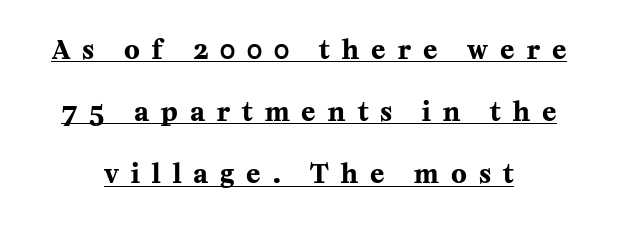
{"italic": "no", "bold": "yes", "underline": "yes", "align": "center", "line_spacing": "loose", "line_spacing_ratio": 2.39, "letter_spacing": "wide", "letter_spacing_em": 0.47, "glyph_px": 26}
